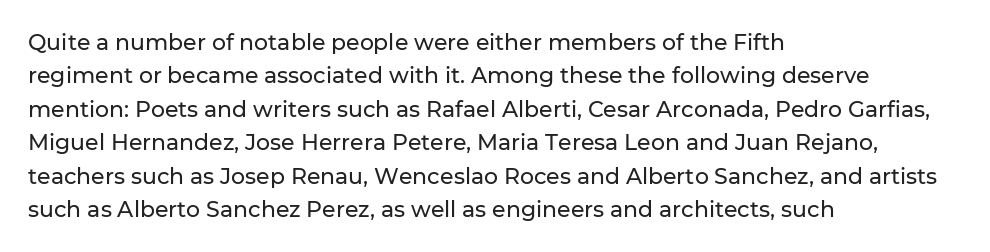
Regarding leading, the lines here are spaced in the standard way. The typography opts for an upright posture over an oblique one. Caption: multi-line text, flush left, ragged right. Nothing unusual about the tracking: characters are spaced as the font intends.
